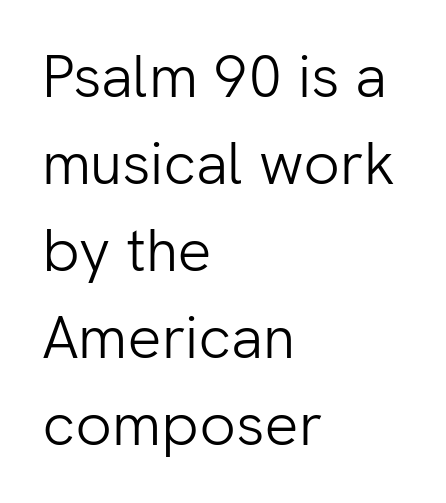
Q: Is the text bold? A: No.
Q: Is the text italic (slanted)? A: No, it is upright.
Q: Is the typeface a serif or a sans-serif typeface? A: Sans-serif.
Q: Is the text underlined? A: No.
Q: How is the paragraph aligned? A: Left-aligned.
Q: Is the spacing between letters normal or unusually wide? A: Normal.
Q: Is the spacing between lines tight, normal or loose? A: Normal.
Q: Width (condensed, normal, or wide)? A: Normal.
Q: Stroke contrast? A: Low.
Q: x-height? A: Medium.
Q: Monospaced? A: No.
